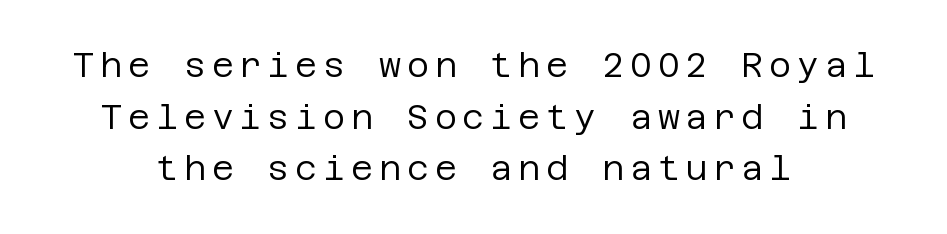
Reading down the block, each line starts at a different indent, mirrored at its end. Horizontal bands of white between lines are of average thickness. Counters stay open thanks to moderate or lighter strokes. Rendered with straight, roman letterforms. Descenders are the only things crossing below the line.
